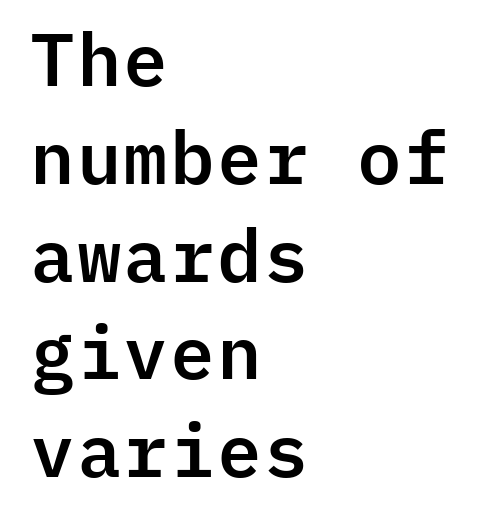
The image shows 73 px sans-serif type, upright, monospaced; set left-aligned, normal line spacing (1.34x), normal letter spacing, not underlined; low stroke contrast and a medium x-height.
